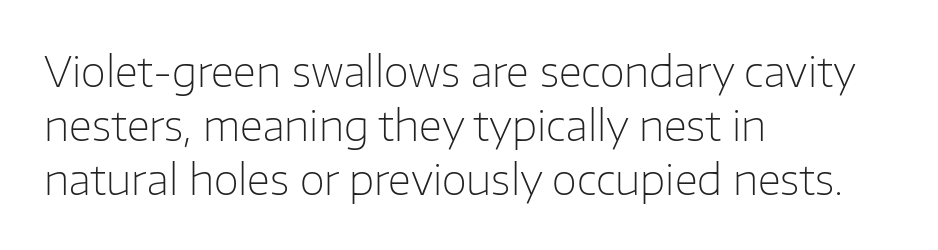
The face used here is proportionally spaced, like ordinary book or web type. Words float on clear page, feet unadorned. I'd call this a sans setting — the letters go barefoot. Tall strokes in this sample are plumb rather than angled. The face looks like a standard text weight, possibly lighter.
